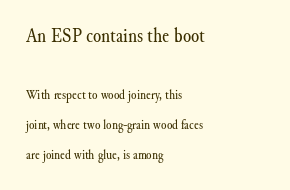
{"italic": "no", "bold": "no", "underline": "no", "align": "left", "line_spacing": "loose", "line_spacing_ratio": 2.15, "letter_spacing": "normal", "letter_spacing_em": 0.0, "larger_block": "first", "size_ratio": 1.5, "glyph_px": 21}
